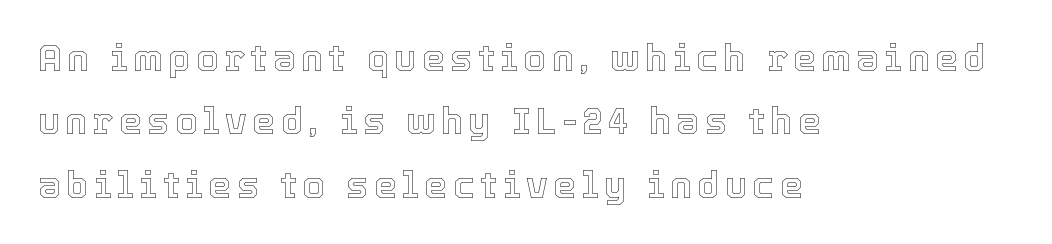
Spacing verdict: proportional, widths tailored to each character. The passage shown is not underscored anywhere. Posture: vertical. The passage is arranged the way most books set body copy — flush left.
